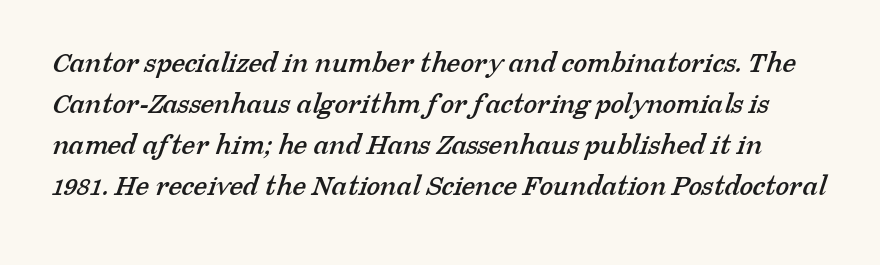
Rows of type keep a routine distance in the vertical direction. Font category for this specimen: serif. Is this a fixed-width face? No — the glyphs have proportional, varying widths. The string is rendered with underlining switched off.
